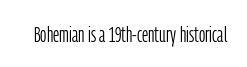
The space directly below the letters is spotless. Quick note: not italic, upright. The line texture is even and compact thanks to regular tracking. These glyphs show unthickened strokes, regular width or finer.
